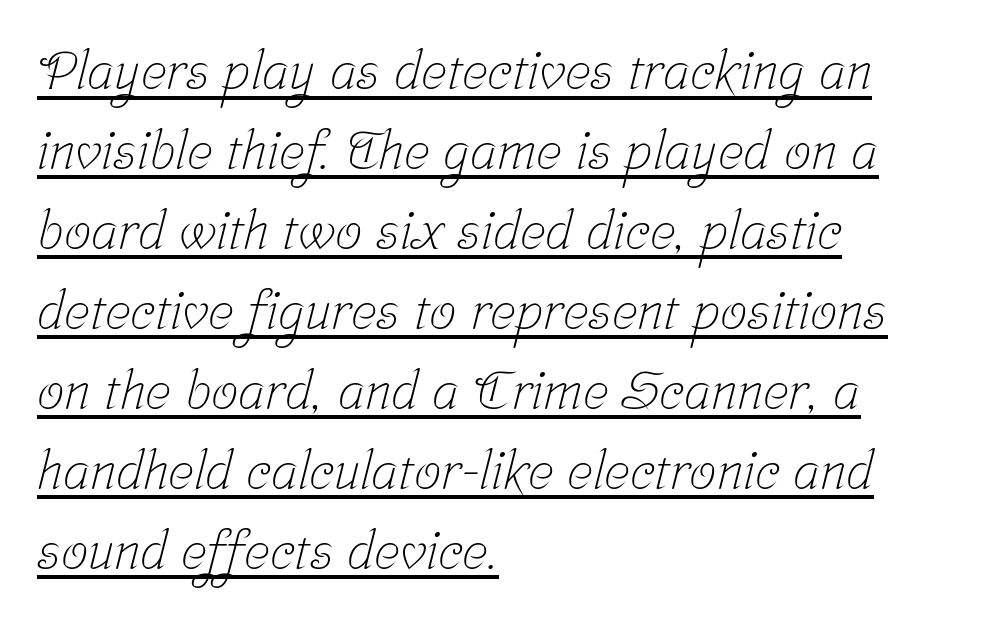
{"serif": "yes", "bold": "no", "weight": "light", "width": "condensed", "stroke_contrast": "low", "x_height": "medium", "monospaced": "no", "underline": "yes", "align": "left", "line_spacing": "normal", "line_spacing_ratio": 1.48, "letter_spacing": "normal", "letter_spacing_em": 0.0, "glyph_px": 54}
